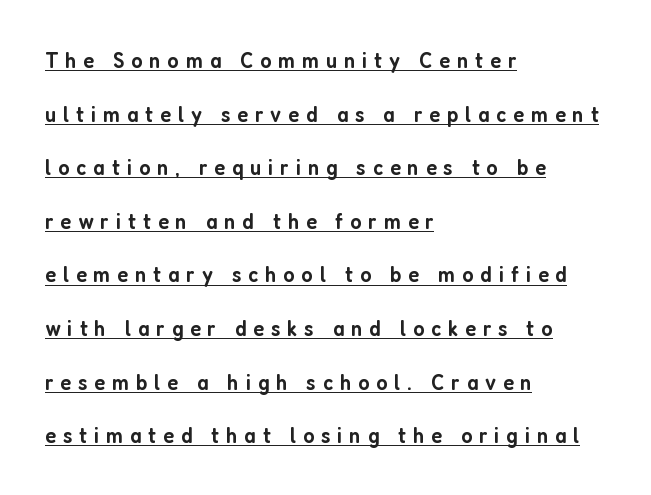
{"italic": "no", "bold": "semi", "underline": "yes", "align": "left", "line_spacing": "loose", "line_spacing_ratio": 2.33, "letter_spacing": "wide", "letter_spacing_em": 0.3, "glyph_px": 23}
